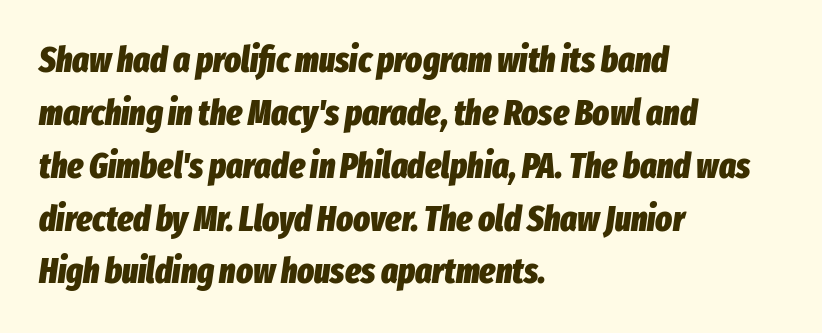
Q: Is the text bold? A: Yes.
Q: Is the text italic (slanted)? A: Yes, it leans right by about 8 degrees.
Q: Is the text underlined? A: No.
Q: How is the paragraph aligned? A: Left-aligned.
Q: Is the spacing between letters normal or unusually wide? A: Normal.
Q: Is the spacing between lines tight, normal or loose? A: Normal.
Q: Width (condensed, normal, or wide)? A: Condensed.
Q: Stroke contrast? A: Low.
Q: x-height? A: Medium.
Q: Monospaced? A: No.
